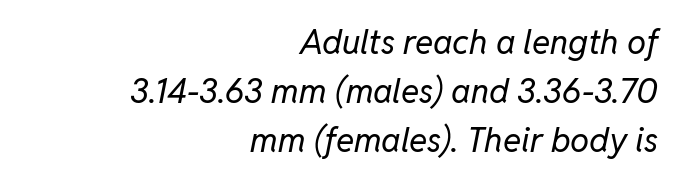
Layout note: lines flush right. Here the designer chose a conventional face with non-uniform glyph widths. These lines keep a tight, regular rhythm from letter to letter. Observe the lean: these are italic letterforms. Honestly, the row spacing looks completely unremarkable. Unbolded letterforms with no extra heft.
